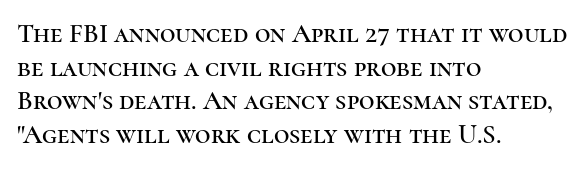
Q: Is the text italic (slanted)? A: No, it is upright.
Q: Is the text underlined? A: No.
Q: How is the paragraph aligned? A: Left-aligned.
Q: Is the spacing between letters normal or unusually wide? A: Normal.
Q: Is the spacing between lines tight, normal or loose? A: Normal.
